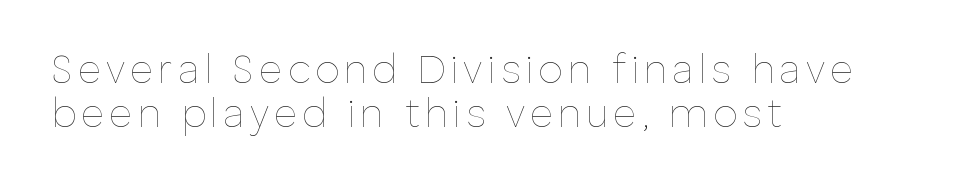
Q: Is the text bold? A: No.
Q: Is the text italic (slanted)? A: No, it is upright.
Q: Is the text underlined? A: No.
Q: How is the paragraph aligned? A: Left-aligned.
Q: Is the spacing between lines tight, normal or loose? A: Tight.
Q: Width (condensed, normal, or wide)? A: Normal.
Q: Stroke contrast? A: Low.
Q: x-height? A: Medium.
Q: Monospaced? A: No.
